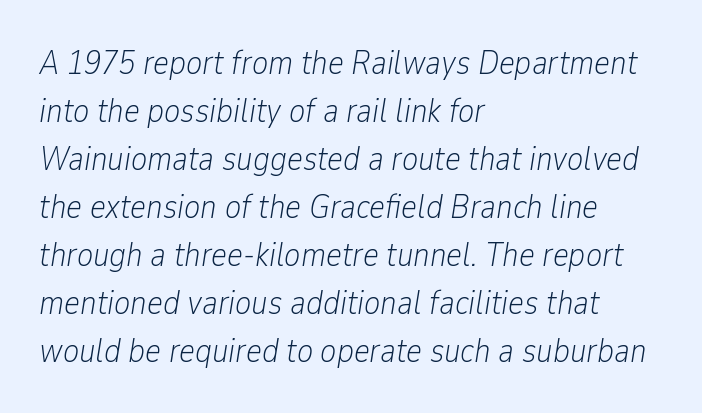
{"italic": "yes", "lean": "right", "slant_degrees": 9, "bold": "no", "weight": "light", "width": "condensed", "stroke_contrast": "low", "x_height": "medium", "monospaced": "no", "underline": "no", "align": "left", "line_spacing": "normal", "line_spacing_ratio": 1.41, "letter_spacing": "normal", "letter_spacing_em": 0.0, "glyph_px": 34}
